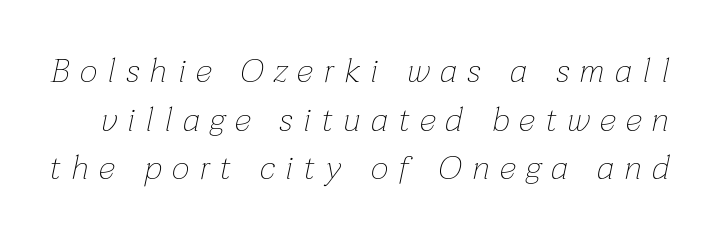
Observe the lean: these are italic letterforms. Has an underline been added? It has not. There is plenty of visible air inserted between adjacent glyphs. The passage shown is typed in a proportional face where columns would drift. Whoever set this chose a conventional vertical rhythm.
